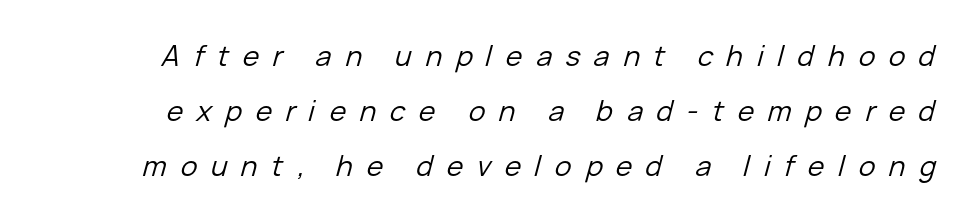
{"italic": "yes", "lean": "right", "slant_degrees": 15, "bold": "no", "weight": "regular", "width": "normal", "stroke_contrast": "low", "x_height": "medium", "monospaced": "no", "underline": "no", "line_spacing": "loose", "line_spacing_ratio": 1.96, "letter_spacing": "wide", "letter_spacing_em": 0.49, "glyph_px": 28}
